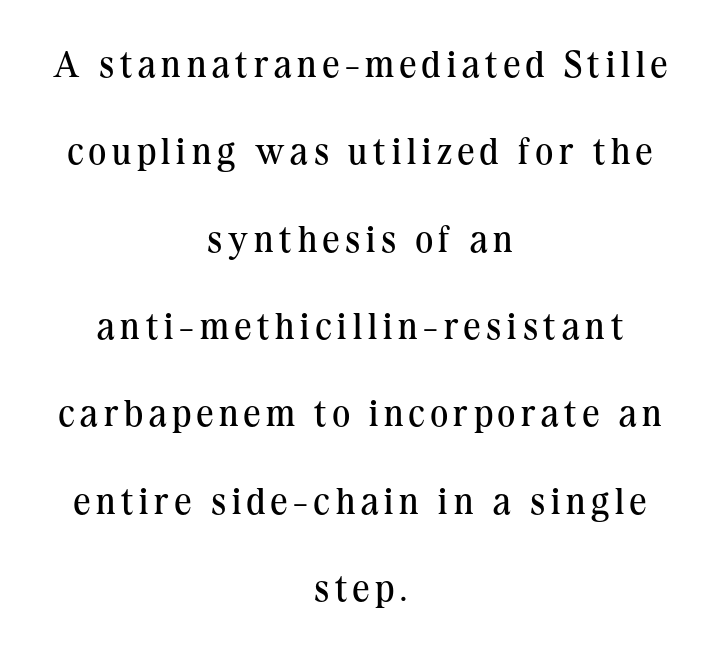
The image shows 37 px regular-weight serif type, upright; set centered, loose line spacing (2.36x), not underlined; medium stroke contrast and a medium x-height.
